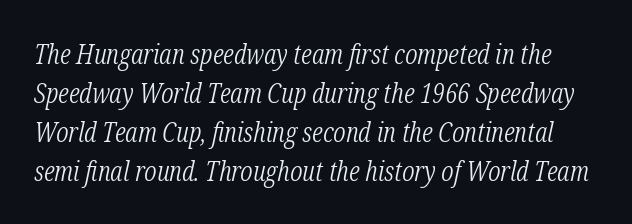
Q: Is the text bold? A: No.
Q: Is the text italic (slanted)? A: Yes, it leans right by about 12 degrees.
Q: Is the typeface a serif or a sans-serif typeface? A: Serif.
Q: Is the text underlined? A: No.
Q: Is the spacing between letters normal or unusually wide? A: Normal.
Q: Is the spacing between lines tight, normal or loose? A: Normal.
Q: Width (condensed, normal, or wide)? A: Condensed.
Q: Stroke contrast? A: Low.
Q: x-height? A: Medium.
Q: Monospaced? A: No.
